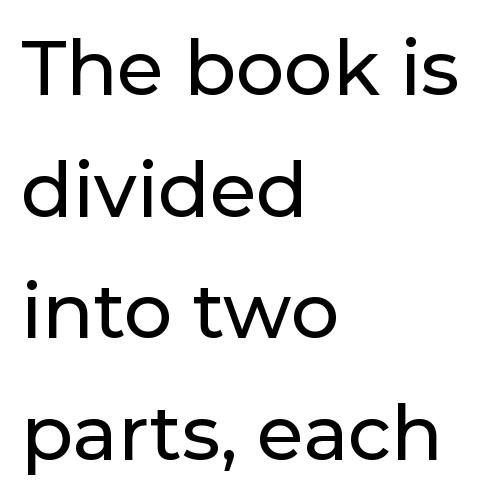
Between one letter and the next there's only the usual sliver of space. These lines were composed using upright roman letters. Regarding serifs, this sample does without them. These lines sit exactly where default settings would place them. The space beneath each line is pristine and unruled.
